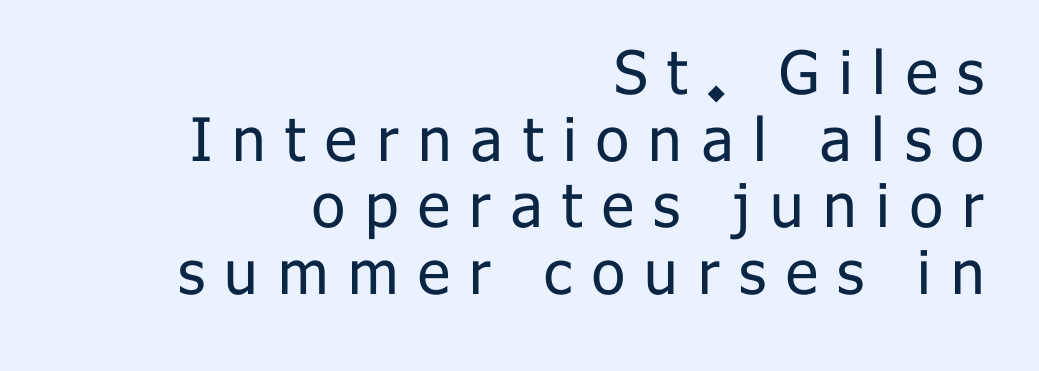
The image shows 60 px regular-weight sans-serif type, upright; set right-aligned, tight line spacing (1.11x), unusually wide letter spacing (+0.33 em), not underlined; low stroke contrast and a medium x-height.
